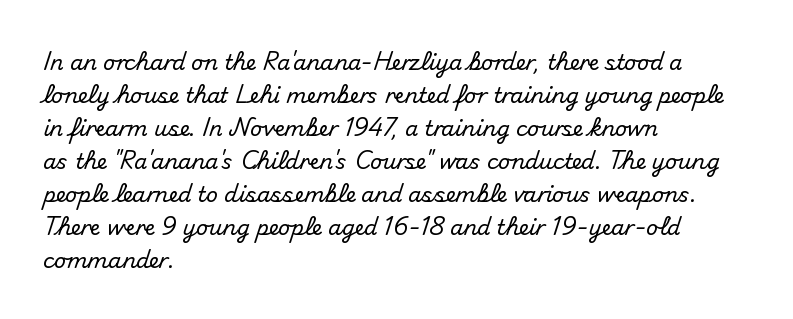
The image shows 21 px text type; set left-aligned, normal line spacing (1.57x), normal letter spacing, not underlined.
